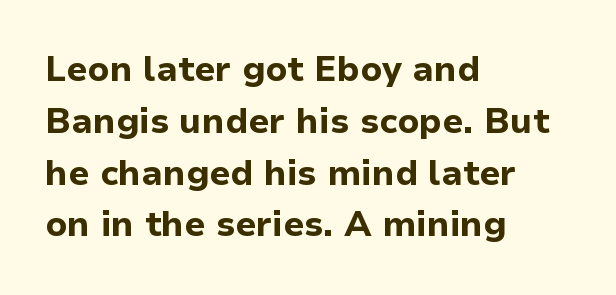
Q: Is the text bold? A: Yes.
Q: Is the text italic (slanted)? A: No, it is upright.
Q: Is the typeface a serif or a sans-serif typeface? A: Sans-serif.
Q: Is the text underlined? A: No.
Q: How is the paragraph aligned? A: Left-aligned.
Q: Is the spacing between letters normal or unusually wide? A: Normal.
Q: Is the spacing between lines tight, normal or loose? A: Normal.
Q: Width (condensed, normal, or wide)? A: Normal.
Q: Stroke contrast? A: Low.
Q: x-height? A: Medium.
Q: Monospaced? A: No.
